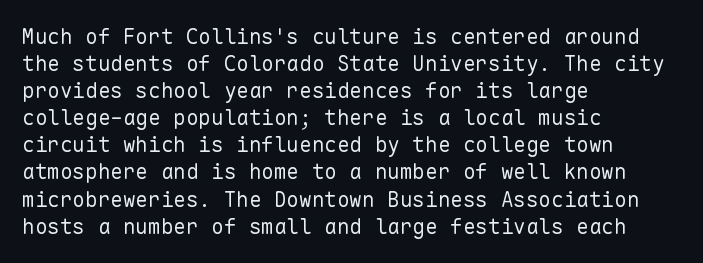
{"italic": "no", "bold": "no", "underline": "no", "align": "left", "line_spacing": "normal", "line_spacing_ratio": 1.29, "letter_spacing": "normal", "letter_spacing_em": 0.0, "glyph_px": 21}
